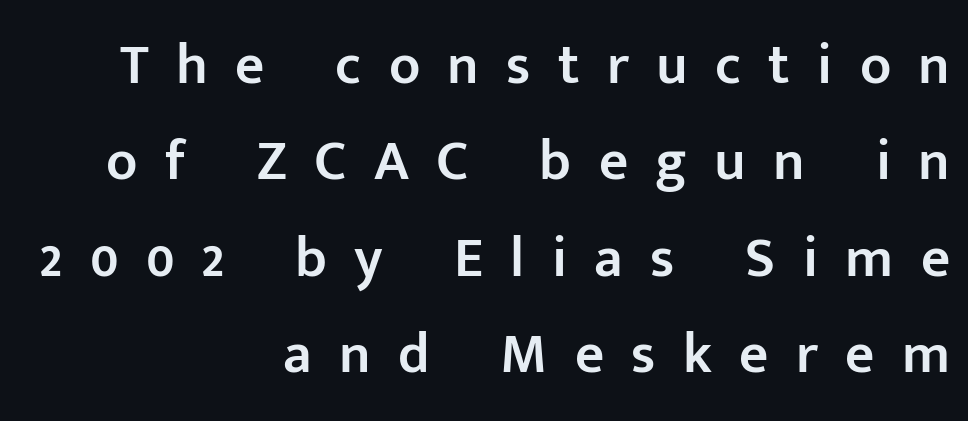
Q: Is the text bold? A: Semi-bold.
Q: Is the text italic (slanted)? A: No, it is upright.
Q: Is the typeface a serif or a sans-serif typeface? A: Sans-serif.
Q: Is the text underlined? A: No.
Q: How is the paragraph aligned? A: Right-aligned.
Q: Is the spacing between letters normal or unusually wide? A: Unusually wide.
Q: Is the spacing between lines tight, normal or loose? A: Normal.
Q: Width (condensed, normal, or wide)? A: Normal.
Q: Stroke contrast? A: Low.
Q: x-height? A: Medium.
Q: Monospaced? A: No.
